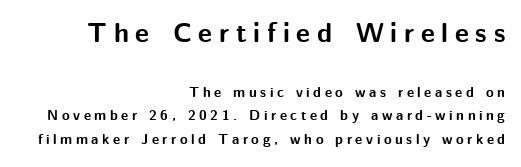
The image shows 27 px bold type, upright; set right-aligned, normal line spacing (1.68x), unusually wide letter spacing (+0.25 em), not underlined; the first (top) block is 1.93x larger.
